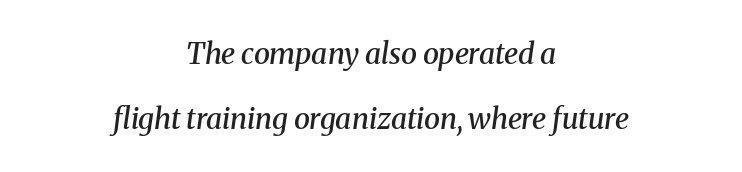
{"serif": "yes", "italic": "yes", "lean": "right", "slant_degrees": 8, "bold": "semi", "weight": "semibold", "width": "normal", "stroke_contrast": "medium", "x_height": "medium", "monospaced": "no", "underline": "no", "align": "center", "line_spacing": "loose", "line_spacing_ratio": 2.24, "letter_spacing": "normal", "letter_spacing_em": 0.0, "glyph_px": 29}
